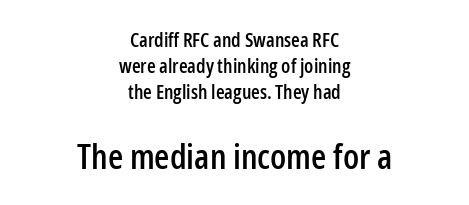
Varying glyph widths throughout — classic text-font behaviour. Glyph-to-glyph distance matches everyday printed text. These lines stack symmetrically, like a column narrowing and widening about its center. Rule under the text: the space is simply empty.
